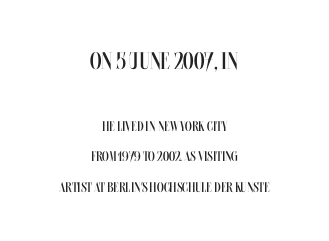
The image shows 24 px text type, upright; set centered, loose line spacing (2.19x), normal letter spacing, not underlined; the first (top) block is 1.71x larger.
